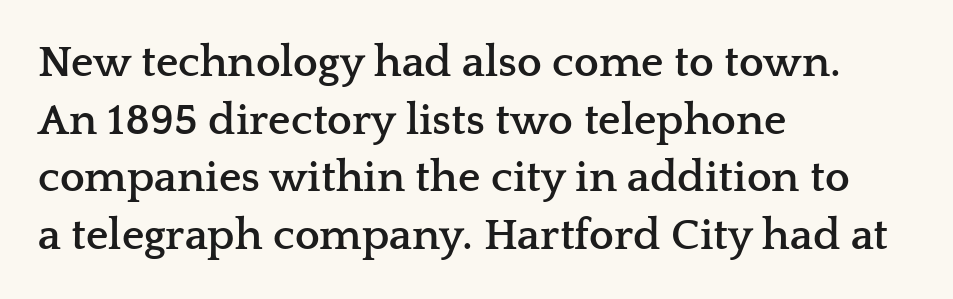
{"serif": "yes", "italic": "no", "bold": "yes", "weight": "semibold", "width": "wide", "stroke_contrast": "low", "x_height": "medium", "monospaced": "no", "underline": "no", "align": "left", "line_spacing": "normal", "line_spacing_ratio": 1.31, "letter_spacing": "normal", "letter_spacing_em": 0.0, "glyph_px": 44}
